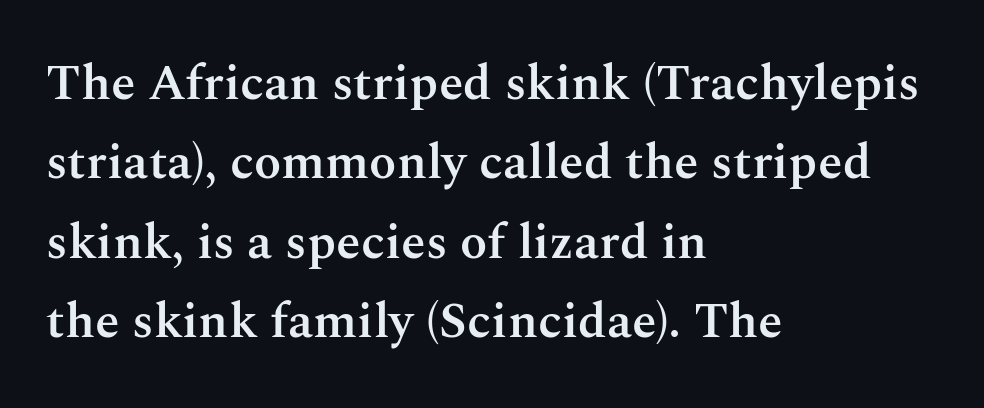
Q: Is the text bold? A: Semi-bold.
Q: Is the text italic (slanted)? A: No, it is upright.
Q: Is the typeface a serif or a sans-serif typeface? A: Serif.
Q: Is the text underlined? A: No.
Q: How is the paragraph aligned? A: Left-aligned.
Q: Is the spacing between letters normal or unusually wide? A: Normal.
Q: Is the spacing between lines tight, normal or loose? A: Normal.
Q: Width (condensed, normal, or wide)? A: Normal.
Q: Stroke contrast? A: Medium.
Q: x-height? A: Medium.
Q: Monospaced? A: No.
